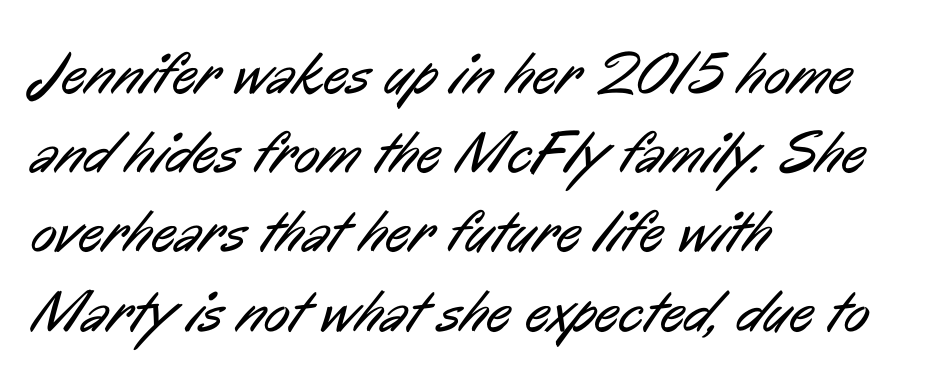
The image shows 60 px regular-weight, condensed sans-serif type; set left-aligned, normal line spacing (1.32x), normal letter spacing, not underlined; low stroke contrast and a medium x-height.
